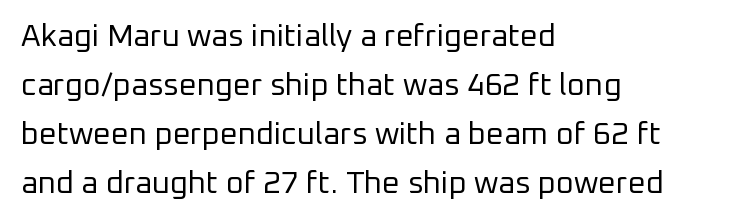
{"serif": "no", "italic": "no", "bold": "no", "weight": "regular", "width": "normal", "stroke_contrast": "low", "x_height": "medium", "monospaced": "no", "underline": "no", "align": "left", "line_spacing": "normal", "line_spacing_ratio": 1.58, "letter_spacing": "normal", "letter_spacing_em": 0.0, "glyph_px": 31}
